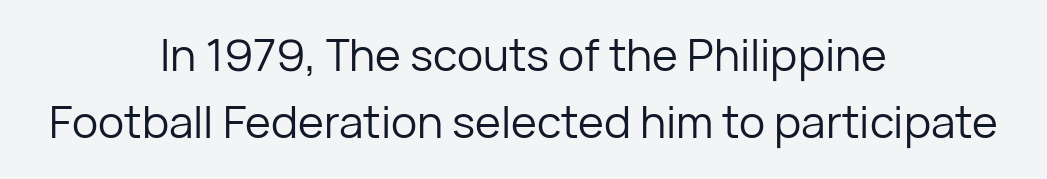
{"serif": "no", "italic": "no", "bold": "no", "weight": "regular", "width": "normal", "stroke_contrast": "low", "x_height": "medium", "monospaced": "no", "underline": "no", "align": "center", "line_spacing": "normal", "line_spacing_ratio": 1.53, "letter_spacing": "normal", "letter_spacing_em": 0.0, "glyph_px": 44}
